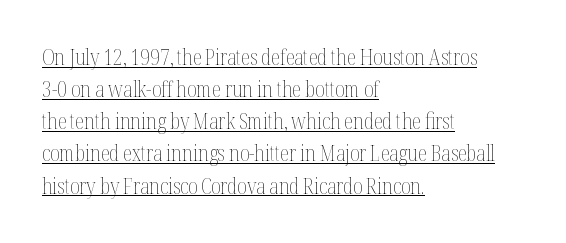
{"italic": "no", "bold": "no", "underline": "yes", "align": "left", "line_spacing": "normal", "line_spacing_ratio": 1.53, "letter_spacing": "normal", "letter_spacing_em": 0.0, "glyph_px": 21}
